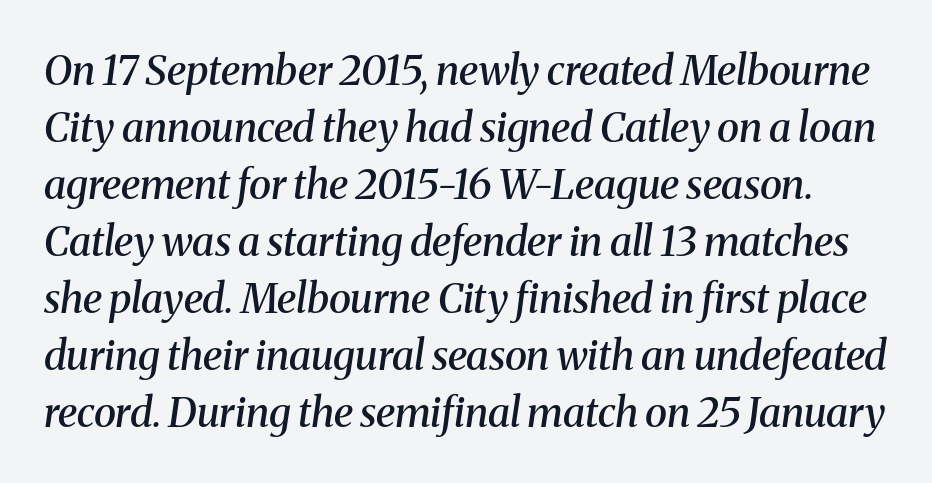
Q: Is the text bold? A: Semi-bold.
Q: Is the text italic (slanted)? A: Yes, it leans right by about 8 degrees.
Q: Is the typeface a serif or a sans-serif typeface? A: Serif.
Q: Is the text underlined? A: No.
Q: Is the spacing between letters normal or unusually wide? A: Normal.
Q: Is the spacing between lines tight, normal or loose? A: Normal.
Q: Width (condensed, normal, or wide)? A: Normal.
Q: Stroke contrast? A: Medium.
Q: x-height? A: Medium.
Q: Monospaced? A: No.
